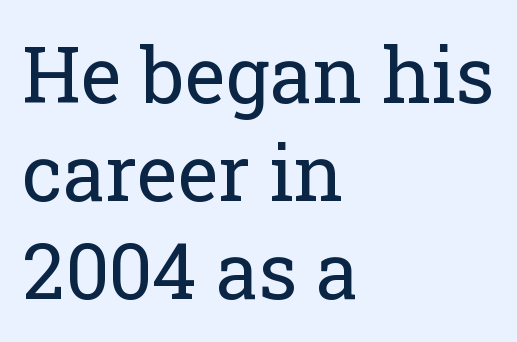
{"serif": "yes", "italic": "no", "bold": "no", "weight": "regular", "width": "normal", "stroke_contrast": "low", "x_height": "medium", "monospaced": "no", "underline": "no", "align": "left", "line_spacing": "normal", "line_spacing_ratio": 1.27, "letter_spacing": "normal", "letter_spacing_em": 0.0, "glyph_px": 77}
